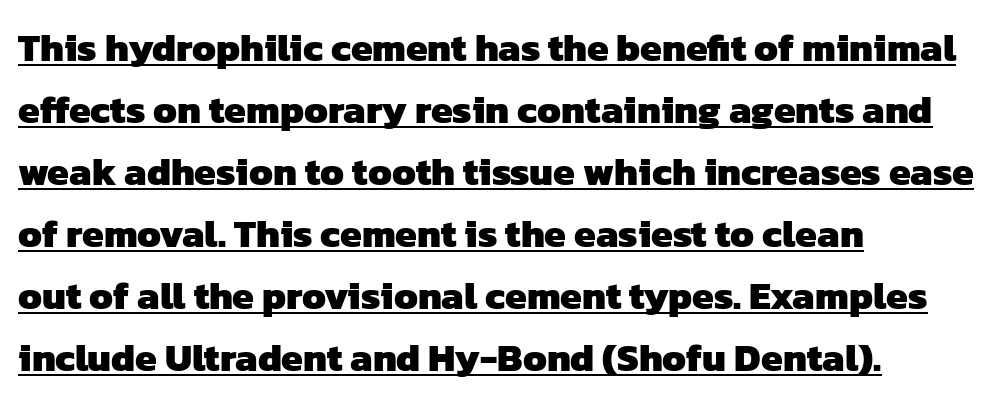
{"serif": "no", "bold": "yes", "weight": "heavy", "width": "normal", "stroke_contrast": "low", "x_height": "medium", "monospaced": "no", "underline": "yes", "align": "left", "line_spacing": "normal", "line_spacing_ratio": 1.59, "letter_spacing": "normal", "letter_spacing_em": 0.0, "glyph_px": 39}
